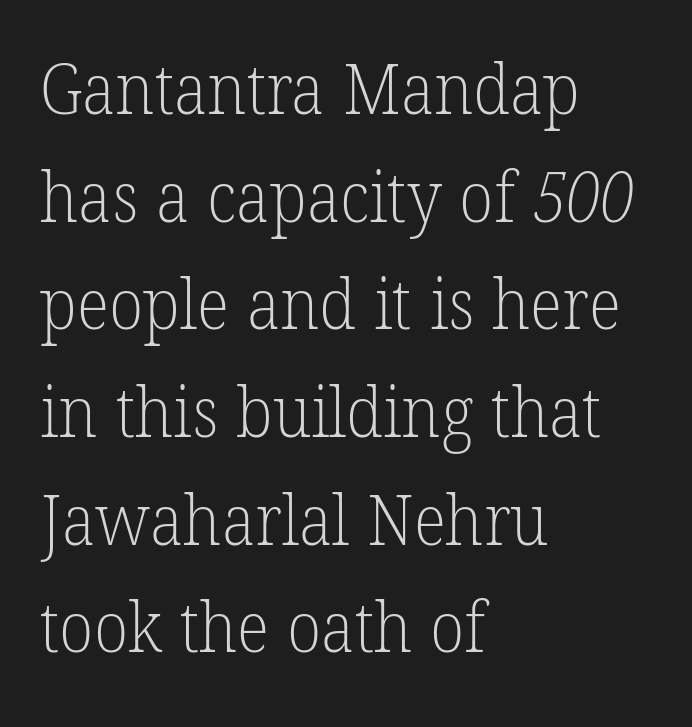
Caption: face not bold, strokes unweighted. Typeset ragged right — the left edge is the straight one. Plain, unruled lines of type. A typesetter would label this face a serif. The type is set solid horizontally, with unmodified tracking. Honestly, the row spacing looks completely unremarkable.
